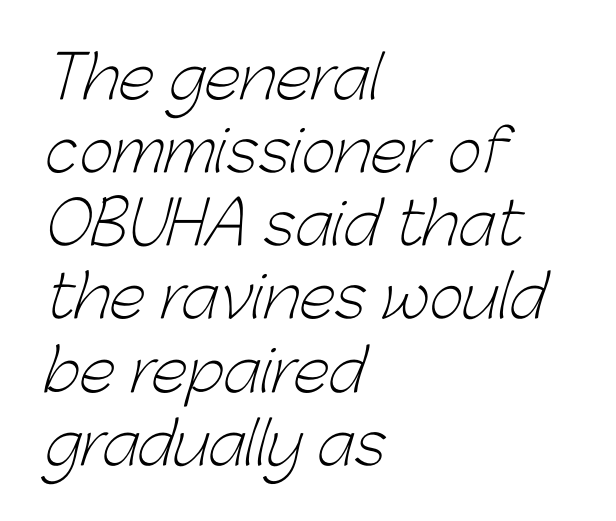
The image shows 59 px light sans-serif type; set left-aligned, line spacing 1.24x, normal letter spacing, not underlined; low stroke contrast and a medium x-height.
